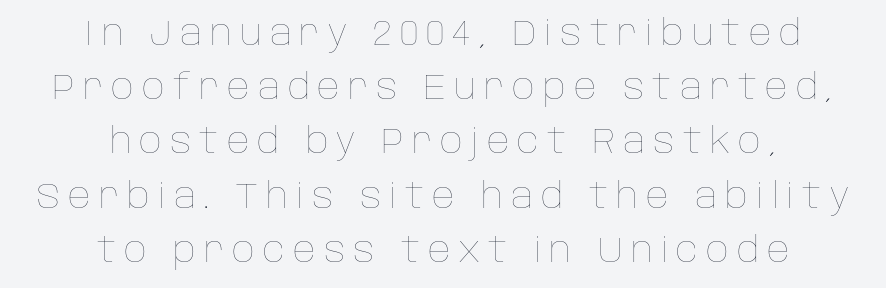
{"italic": "no", "bold": "no", "weight": "thin", "width": "normal", "stroke_contrast": "low", "x_height": "large", "monospaced": "no", "underline": "no", "align": "center", "line_spacing": "normal", "line_spacing_ratio": 1.55, "letter_spacing": "wide", "letter_spacing_em": 0.23, "glyph_px": 35}
